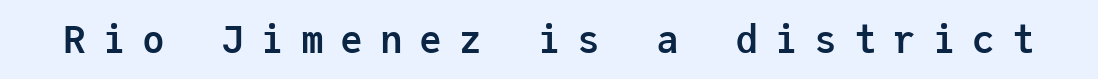
{"serif": "no", "italic": "no", "bold": "yes", "weight": "semibold", "width": "normal", "stroke_contrast": "low", "x_height": "medium", "monospaced": "yes", "underline": "no", "letter_spacing": "wide", "letter_spacing_em": 0.44, "glyph_px": 38}
